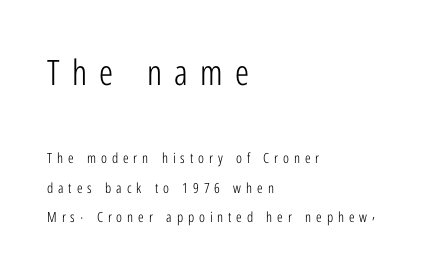
The image shows 35 px light, condensed sans-serif type, upright; set left-aligned, loose line spacing (2.1x), unusually wide letter spacing (+0.35 em), not underlined; the first (top) block is 2.5x larger; low stroke contrast and a medium x-height.
